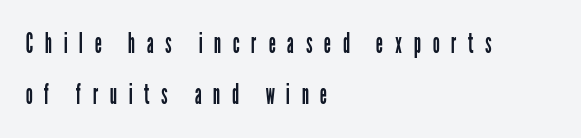
The image shows 28 px regular-weight, condensed sans-serif type, upright; set left-aligned, line spacing 1.81x, unusually wide letter spacing (+0.41 em), not underlined; low stroke contrast and a medium x-height.
